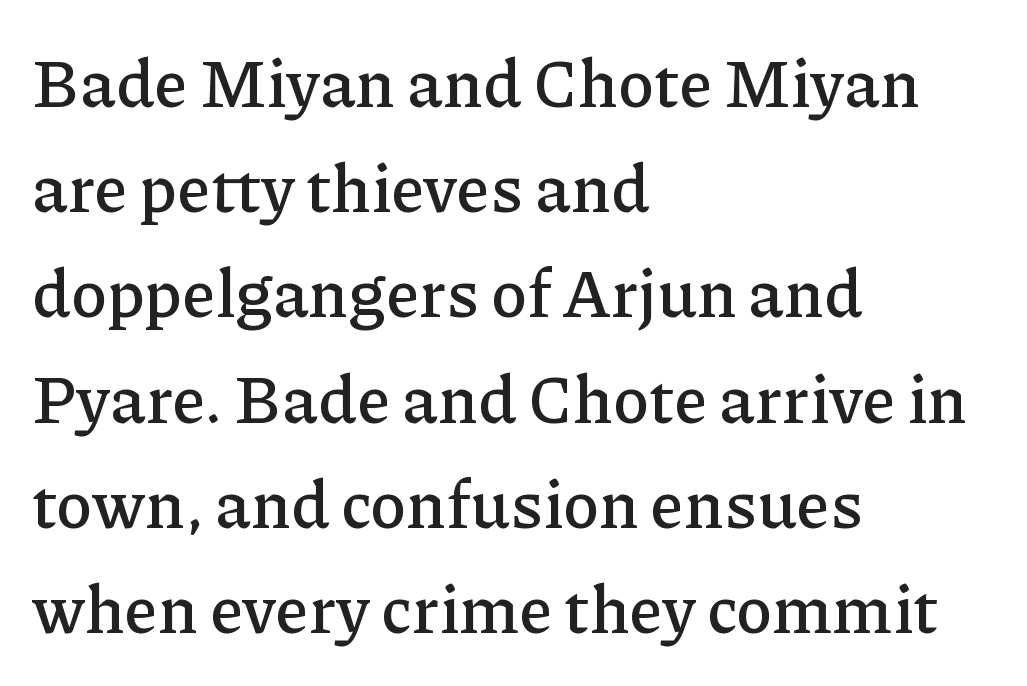
{"serif": "yes", "italic": "no", "width": "normal", "stroke_contrast": "low", "x_height": "medium", "monospaced": "no", "underline": "no", "align": "left", "line_spacing": "normal", "line_spacing_ratio": 1.57, "letter_spacing": "normal", "letter_spacing_em": 0.0, "glyph_px": 67}
